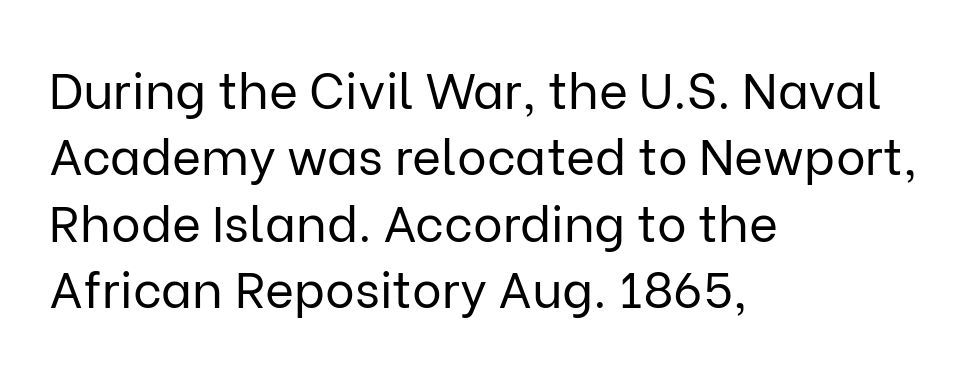
The image shows 50 px regular-weight sans-serif type, upright; set left-aligned, normal line spacing (1.33x), normal letter spacing, not underlined; low stroke contrast and a medium x-height.
